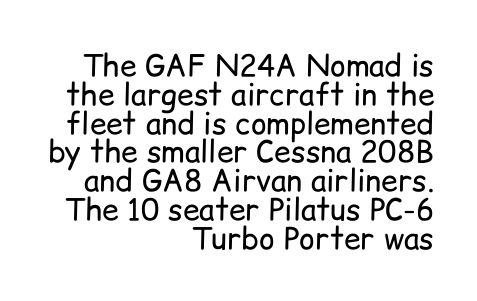
The image shows 30 px regular-weight sans-serif type, upright; set right-aligned, tight line spacing (0.96x), normal letter spacing, not underlined; low stroke contrast and a medium x-height.
